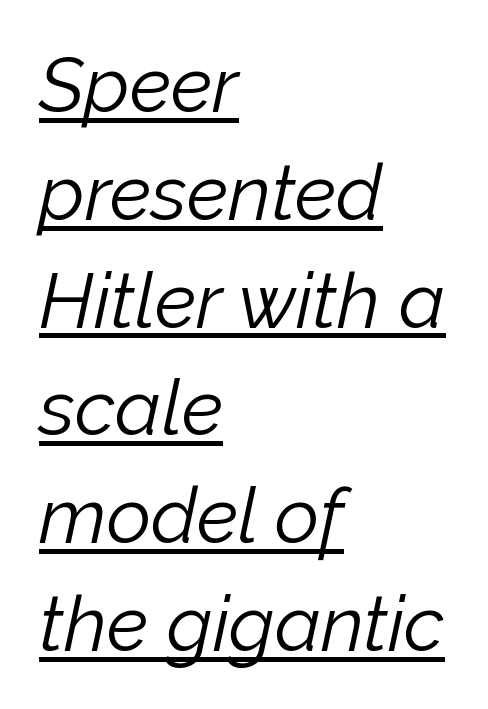
Q: Is the text bold? A: No.
Q: Is the text italic (slanted)? A: Yes, it leans right by about 12 degrees.
Q: Is the text underlined? A: Yes.
Q: How is the paragraph aligned? A: Left-aligned.
Q: Is the spacing between letters normal or unusually wide? A: Normal.
Q: Is the spacing between lines tight, normal or loose? A: Normal.
Q: Width (condensed, normal, or wide)? A: Normal.
Q: Stroke contrast? A: Low.
Q: x-height? A: Medium.
Q: Monospaced? A: No.
